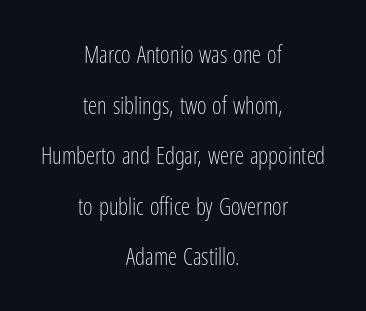
{"italic": "no", "bold": "no", "underline": "no", "align": "center", "line_spacing": "loose", "line_spacing_ratio": 2.2, "letter_spacing": "normal", "letter_spacing_em": 0.0, "glyph_px": 23}
